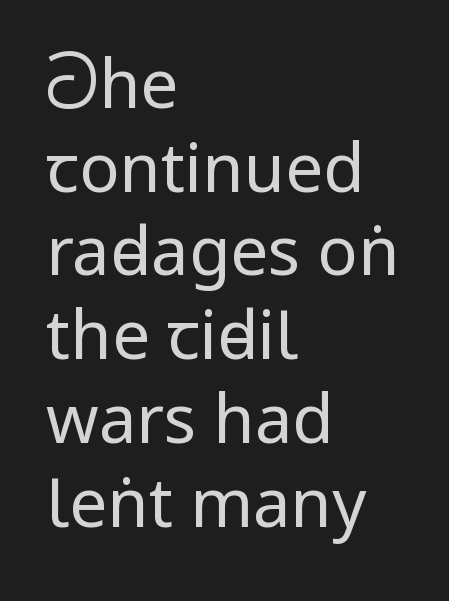
{"serif": "no", "italic": "no", "bold": "no", "weight": "regular", "width": "condensed", "stroke_contrast": "low", "underline": "no", "align": "left", "line_spacing": "normal", "line_spacing_ratio": 1.25, "letter_spacing": "normal", "letter_spacing_em": 0.0, "glyph_px": 67}
